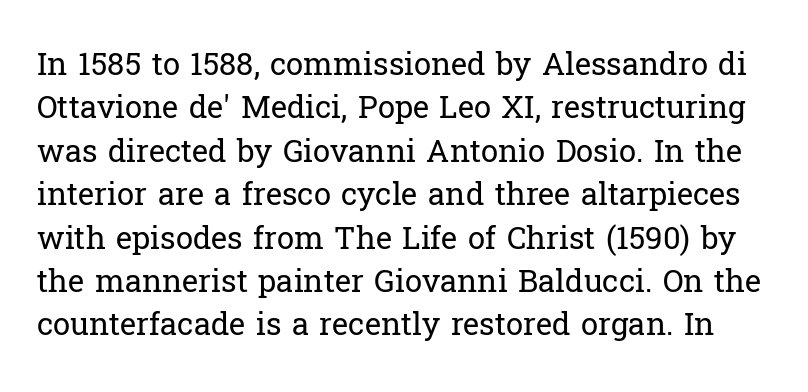
{"serif": "yes", "italic": "no", "bold": "no", "weight": "regular", "width": "normal", "stroke_contrast": "low", "x_height": "medium", "monospaced": "no", "underline": "no", "line_spacing": "normal", "line_spacing_ratio": 1.4, "letter_spacing": "normal", "letter_spacing_em": 0.0, "glyph_px": 31}
